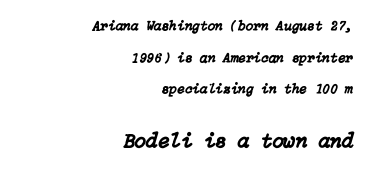
The image shows 21 px text type, italic (leaning right); set right-aligned, loose line spacing (2.26x), normal letter spacing, not underlined; the second (bottom) block is 1.5x larger.
